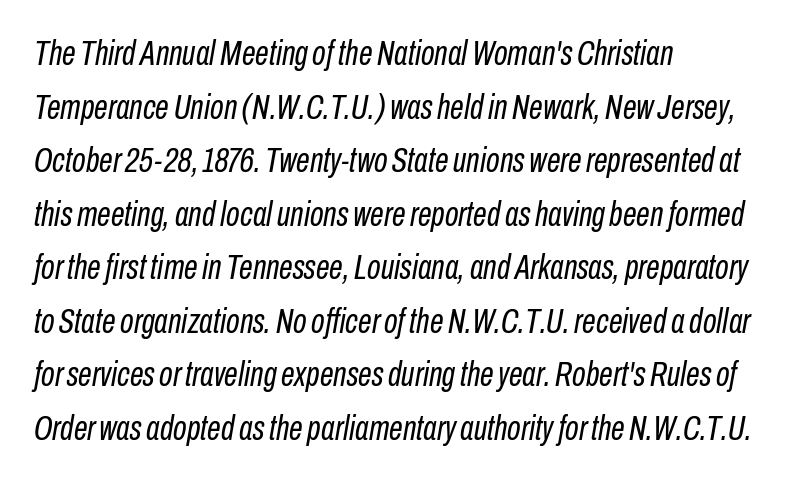
Q: Is the text bold? A: No.
Q: Is the text italic (slanted)? A: Yes, it leans right by about 10 degrees.
Q: Is the text underlined? A: No.
Q: How is the paragraph aligned? A: Left-aligned.
Q: Is the spacing between letters normal or unusually wide? A: Normal.
Q: Is the spacing between lines tight, normal or loose? A: Normal.
Q: Width (condensed, normal, or wide)? A: Condensed.
Q: Stroke contrast? A: Low.
Q: x-height? A: Medium.
Q: Monospaced? A: No.
